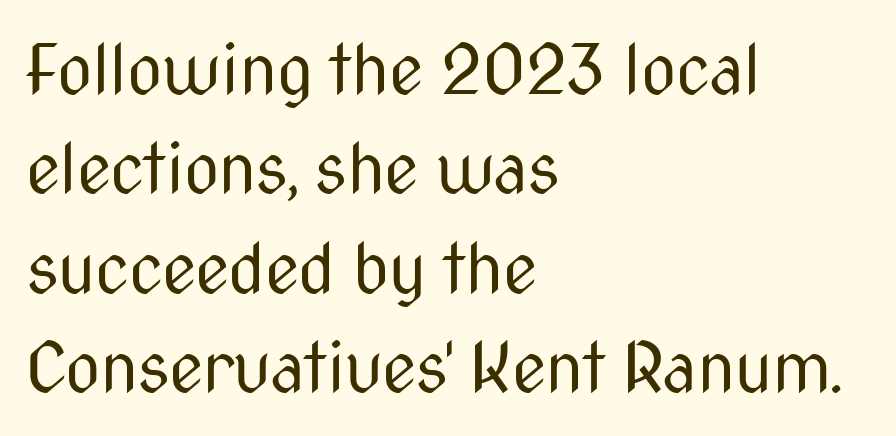
The type sits square on the baseline with zero lean. Heaviness? Minimal to ordinary, like unemphasized prose. Honestly, the letter spacing is just normal — you wouldn't notice it. Rule under the text: the space is simply empty.
